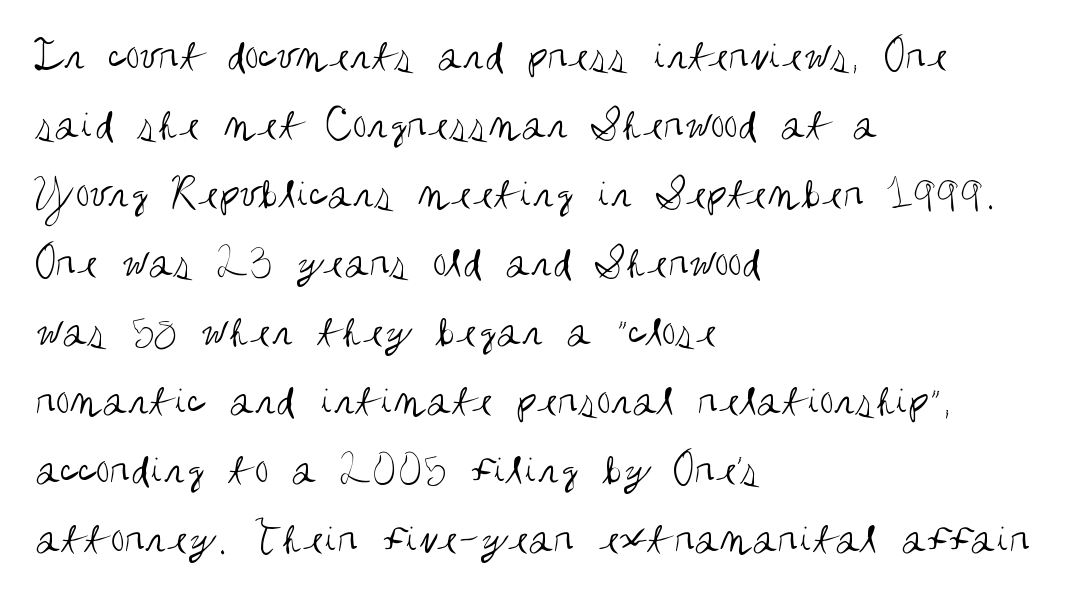
{"serif": "no", "bold": "no", "weight": "regular", "width": "condensed", "stroke_contrast": "medium", "x_height": "large", "monospaced": "no", "underline": "no", "align": "left", "line_spacing": "normal", "line_spacing_ratio": 1.5, "letter_spacing": "normal", "letter_spacing_em": 0.0, "glyph_px": 46}
